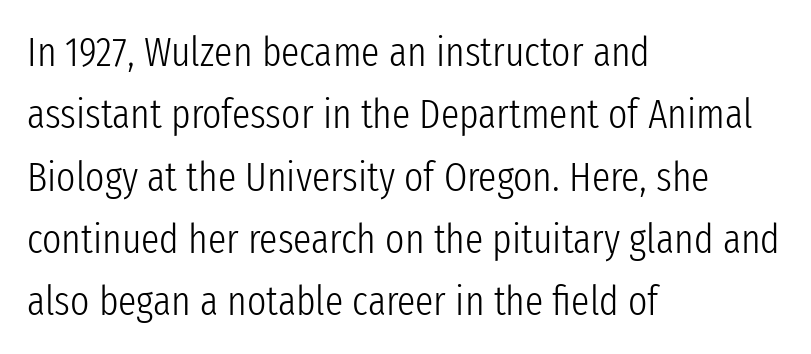
{"serif": "no", "italic": "no", "bold": "no", "weight": "light", "width": "condensed", "stroke_contrast": "low", "x_height": "medium", "monospaced": "no", "underline": "no", "align": "left", "line_spacing": "normal", "line_spacing_ratio": 1.52, "letter_spacing": "normal", "letter_spacing_em": 0.0, "glyph_px": 41}
